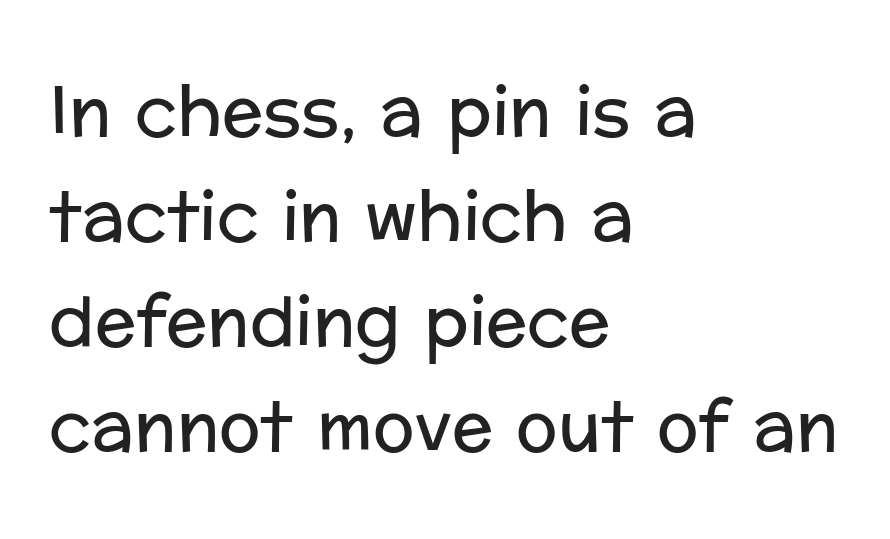
The image shows 69 px regular-weight sans-serif type, upright; set left-aligned, normal line spacing (1.52x), normal letter spacing, not underlined; low stroke contrast and a medium x-height.
